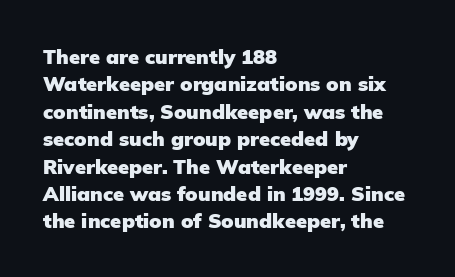
Here the glyphs are tracked normally, forming tight word shapes. The lettering stays uniformly vertical, giving the passage a roman look. The strokes are fattened all the way to bold. This sample keeps an unexceptional amount of space between lines. Underline: absent.
